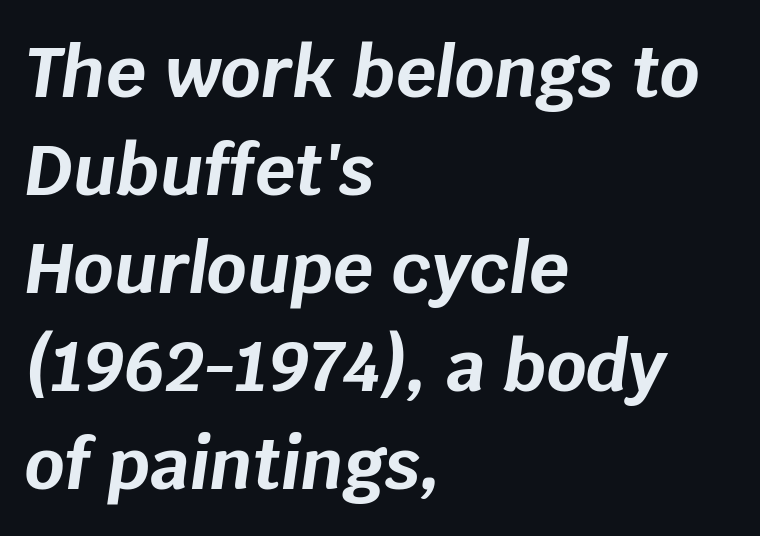
The image shows 70 px bold type, italic (leaning right); set left-aligned, normal line spacing (1.4x), normal letter spacing, not underlined; low stroke contrast and a large x-height.
